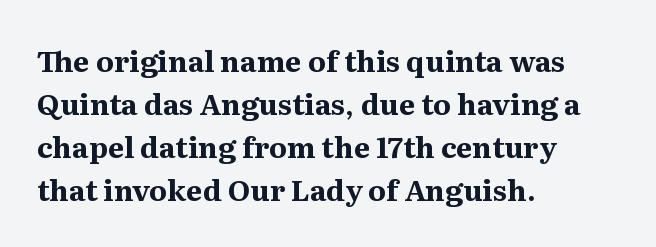
The letters advance in unequal steps, a hallmark of proportional type. The space directly below the letters is spotless. The rendering shows small feet on the letterforms — a serif design. This block has exactly the height ordinary leading produces.
